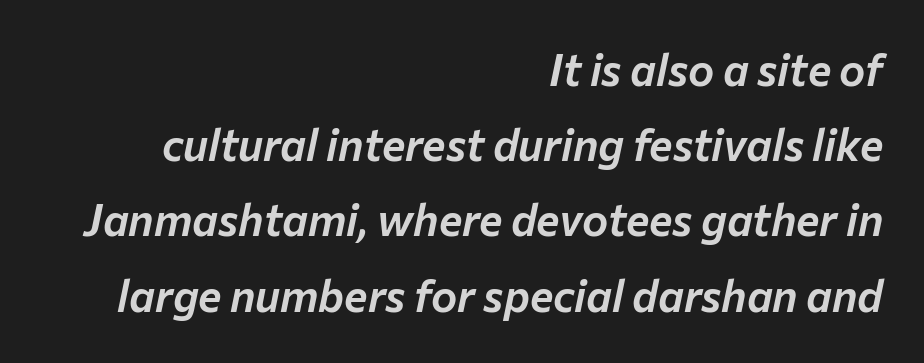
The image shows 44 px text type, italic (leaning right); set right-aligned, line spacing 1.71x, normal letter spacing, not underlined; low stroke contrast and a medium x-height.
